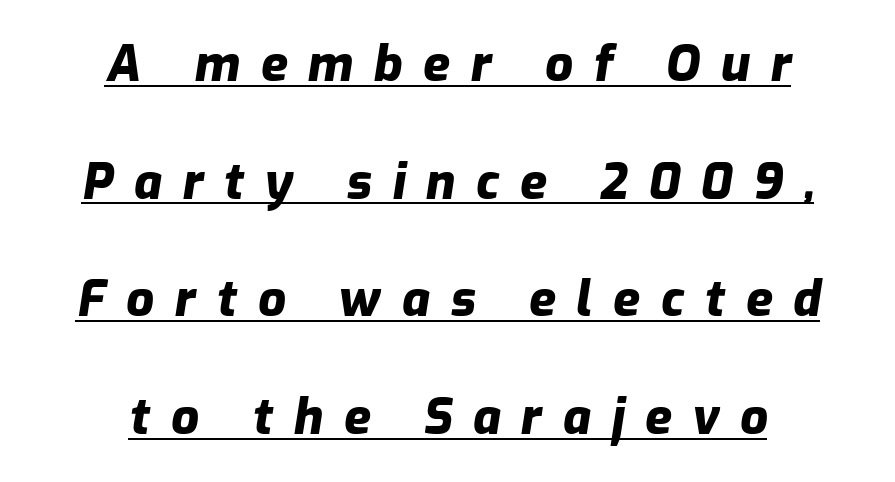
The image shows 49 px heavy type, italic (leaning right); set centered, loose line spacing (2.4x), unusually wide letter spacing (+0.42 em), underlined; low stroke contrast and a medium x-height.
